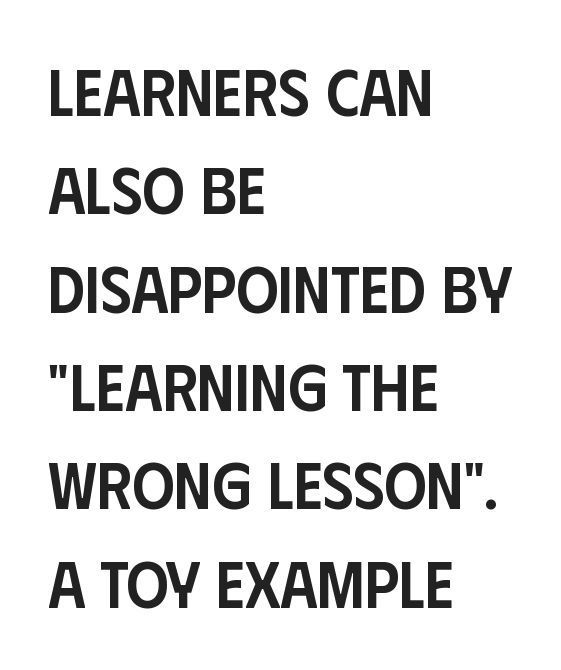
The gaps between neighbouring characters are ordinary and unremarkable. Descenders are the only things crossing below the line. Teacher's note: observe the even left margin — that is flush-left alignment. The passage shown is semibold, sitting just below true bold. The designer went with a sans here, leaving each stem footless. You could not count columns in this text — the font is proportionally spaced.
